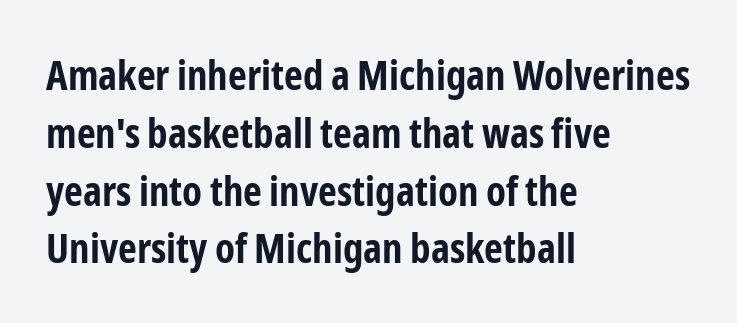
Q: Is the text bold? A: Yes.
Q: Is the text italic (slanted)? A: No, it is upright.
Q: Is the typeface a serif or a sans-serif typeface? A: Sans-serif.
Q: Is the text underlined? A: No.
Q: How is the paragraph aligned? A: Left-aligned.
Q: Is the spacing between letters normal or unusually wide? A: Normal.
Q: Is the spacing between lines tight, normal or loose? A: Normal.
Q: Width (condensed, normal, or wide)? A: Condensed.
Q: Stroke contrast? A: Low.
Q: x-height? A: Medium.
Q: Monospaced? A: No.
